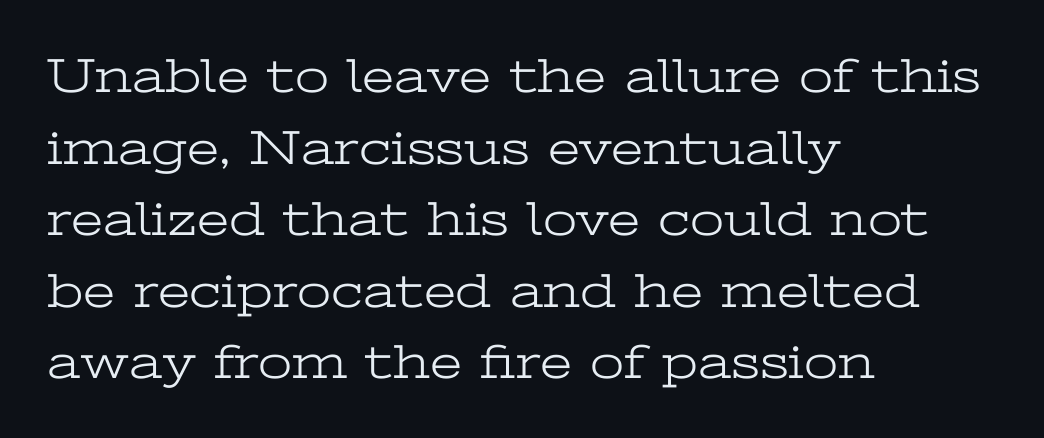
Where is the straight margin? On the left. Students, observe: this is what conventionally led text looks like. Are there feet on the stems? There are — it's a serif. A roman cut, with each character standing at attention.
